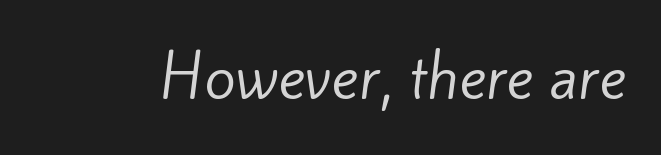
{"serif": "no", "bold": "no", "weight": "regular", "width": "normal", "stroke_contrast": "low", "x_height": "small", "monospaced": "no", "underline": "no", "letter_spacing": "normal", "letter_spacing_em": 0.0, "glyph_px": 57}
